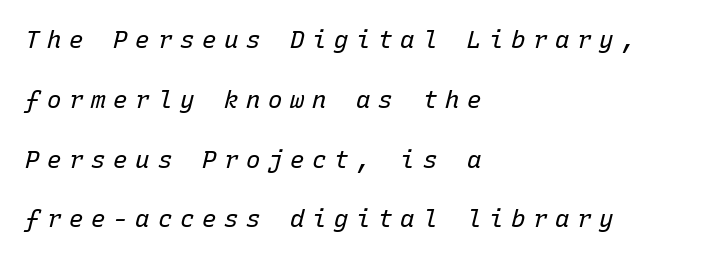
The specimen omits any rule beneath the text block's lines. The passage shown has open, widely tracked lettering throughout. The block of text is sparse from top to bottom, with ample space between rows. Weight: regular or lighter. The passage is arranged the way most books set body copy — flush left. Style check: oblique.
